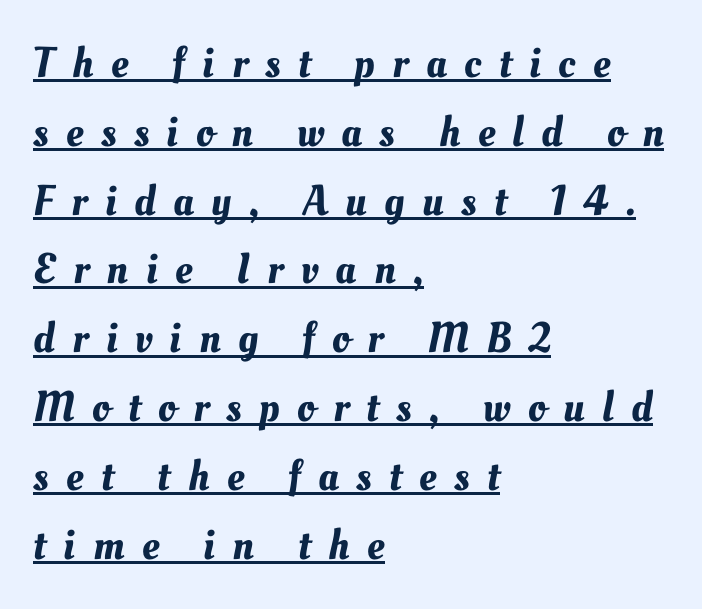
{"width": "normal", "stroke_contrast": "medium", "x_height": "small", "monospaced": "no", "underline": "yes", "align": "left", "line_spacing": "normal", "line_spacing_ratio": 1.6, "letter_spacing": "wide", "letter_spacing_em": 0.41, "glyph_px": 43}
